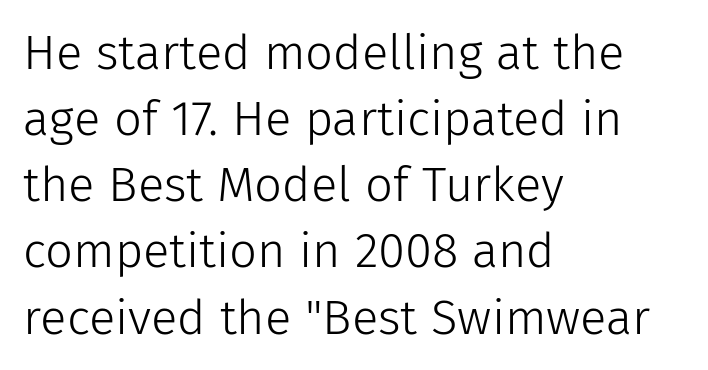
No extra ink here — the face is not bold. The specimen reads as upright at a glance. The horizontal fit of the characters is conventional and even. This rendering uses left alignment, leaving the right contour irregular.
